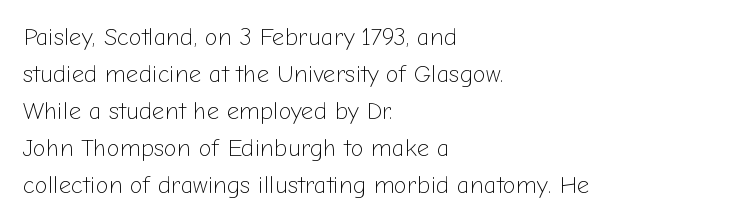
Q: Is the text bold? A: No.
Q: Is the text italic (slanted)? A: No, it is upright.
Q: Is the text underlined? A: No.
Q: How is the paragraph aligned? A: Left-aligned.
Q: Is the spacing between letters normal or unusually wide? A: Normal.
Q: Is the spacing between lines tight, normal or loose? A: Normal.
